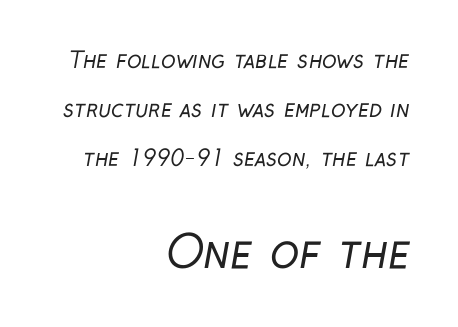
The image shows 44 px regular-weight, condensed sans-serif type; set right-aligned, loose line spacing (2.22x), normal letter spacing, not underlined; the second (bottom) block is 2.0x larger; low stroke contrast and a medium x-height.
